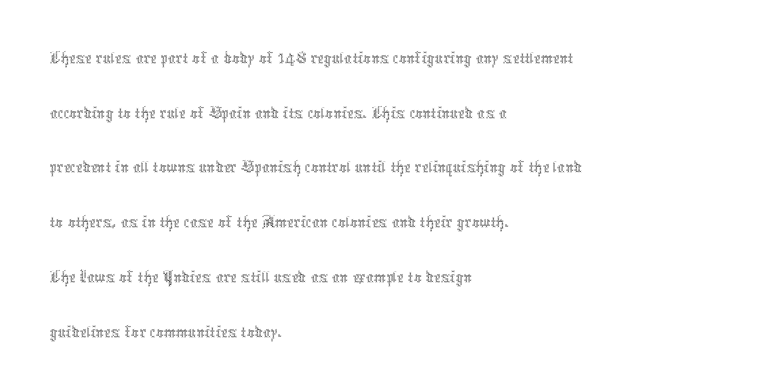
The image shows 38 px thin, condensed type, upright; set left-aligned, normal line spacing (1.44x), normal letter spacing, not underlined; a medium x-height.
